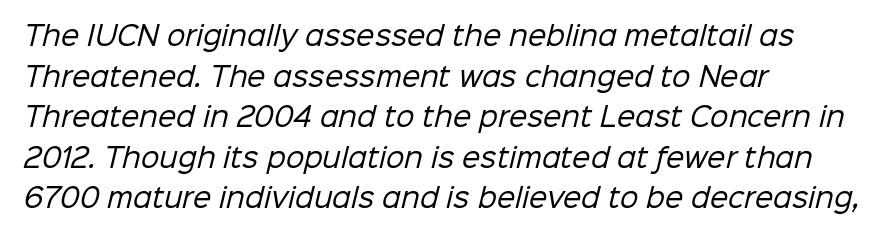
{"bold": "no", "underline": "no", "align": "left", "line_spacing": "normal", "line_spacing_ratio": 1.56, "letter_spacing": "normal", "letter_spacing_em": 0.0, "glyph_px": 26}
